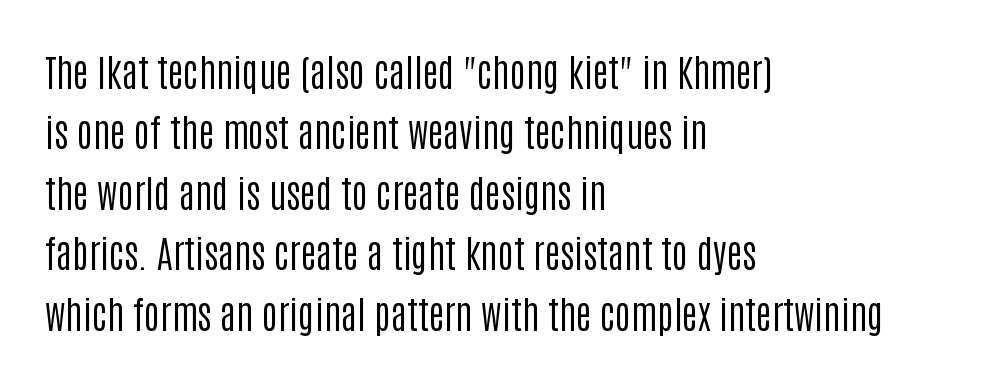
{"serif": "no", "italic": "no", "bold": "no", "weight": "regular", "width": "condensed", "stroke_contrast": "low", "x_height": "large", "monospaced": "no", "underline": "no", "align": "left", "line_spacing": "normal", "line_spacing_ratio": 1.59, "letter_spacing": "normal", "letter_spacing_em": 0.0, "glyph_px": 38}
